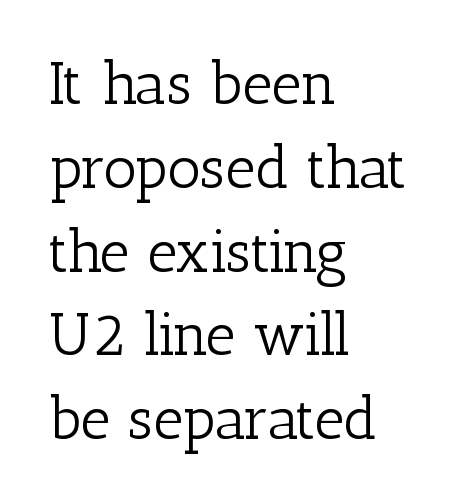
Q: Is the text bold? A: No.
Q: Is the text italic (slanted)? A: No, it is upright.
Q: Is the typeface a serif or a sans-serif typeface? A: Serif.
Q: Is the text underlined? A: No.
Q: How is the paragraph aligned? A: Left-aligned.
Q: Is the spacing between letters normal or unusually wide? A: Normal.
Q: Is the spacing between lines tight, normal or loose? A: Normal.
Q: Width (condensed, normal, or wide)? A: Normal.
Q: Stroke contrast? A: Low.
Q: x-height? A: Medium.
Q: Monospaced? A: No.
